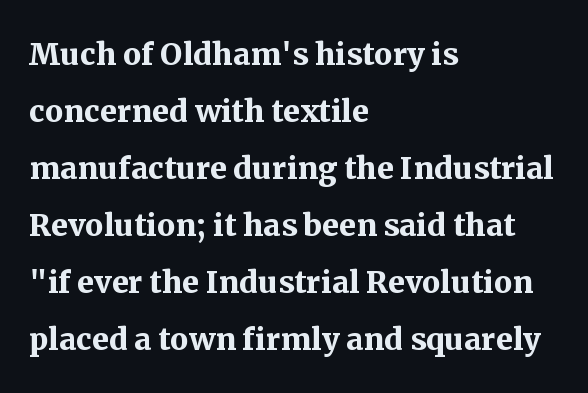
{"serif": "yes", "italic": "no", "bold": "yes", "weight": "semibold", "width": "normal", "stroke_contrast": "medium", "x_height": "medium", "monospaced": "no", "underline": "no", "align": "left", "line_spacing": "normal", "line_spacing_ratio": 1.39, "letter_spacing": "normal", "letter_spacing_em": 0.0, "glyph_px": 41}
